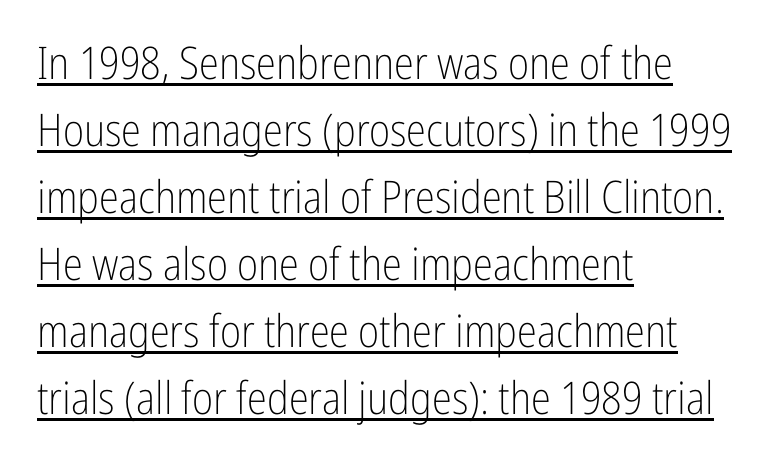
{"serif": "no", "italic": "no", "bold": "no", "weight": "light", "width": "condensed", "stroke_contrast": "low", "x_height": "medium", "monospaced": "no", "underline": "yes", "align": "left", "line_spacing": "normal", "line_spacing_ratio": 1.49, "letter_spacing": "normal", "letter_spacing_em": 0.0, "glyph_px": 45}
